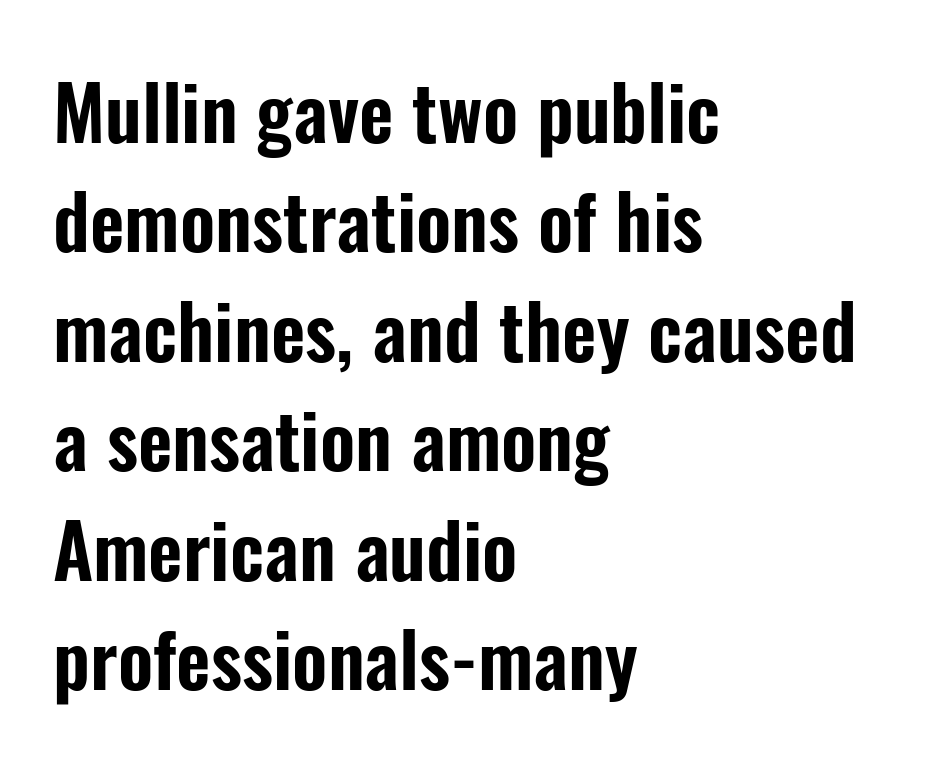
Italic? Not at all — the glyphs are vertical. The words here are not underlined. In CSS terms this would be text-align: left. Spacing verdict: proportional, widths tailored to each character. Vertically, the passage feels balanced, rows spaced as you'd expect.
